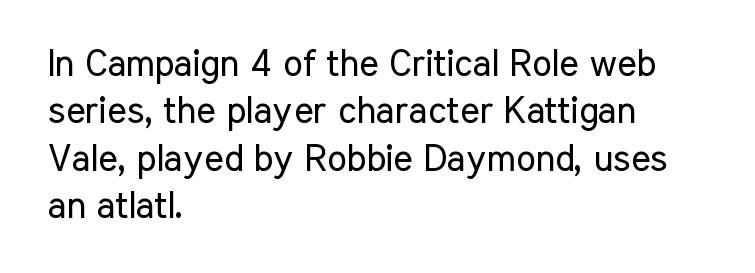
Q: Is the text bold? A: No.
Q: Is the text italic (slanted)? A: No, it is upright.
Q: Is the typeface a serif or a sans-serif typeface? A: Sans-serif.
Q: Is the text underlined? A: No.
Q: How is the paragraph aligned? A: Left-aligned.
Q: Is the spacing between letters normal or unusually wide? A: Normal.
Q: Is the spacing between lines tight, normal or loose? A: Normal.
Q: Width (condensed, normal, or wide)? A: Condensed.
Q: Stroke contrast? A: Low.
Q: x-height? A: Medium.
Q: Monospaced? A: No.
